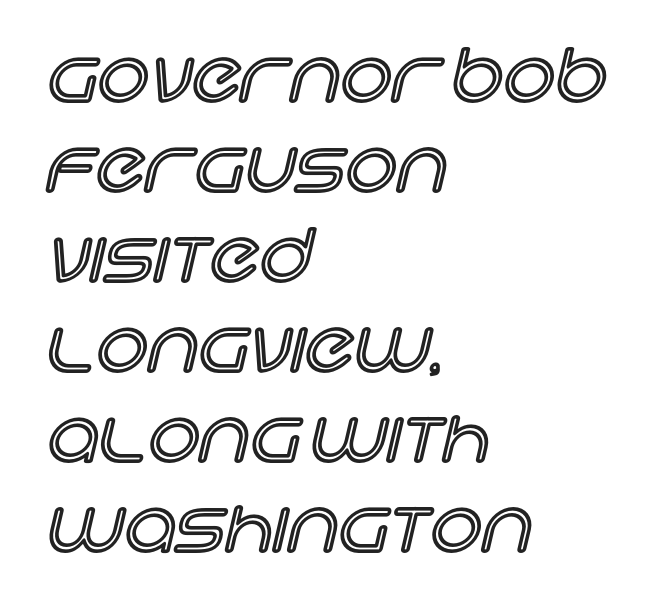
Q: Is the text italic (slanted)? A: Yes.
Q: Is the text underlined? A: No.
Q: How is the paragraph aligned? A: Left-aligned.
Q: Is the spacing between letters normal or unusually wide? A: Normal.
Q: Is the spacing between lines tight, normal or loose? A: Normal.
Q: Width (condensed, normal, or wide)? A: Normal.
Q: x-height? A: Large.
Q: Monospaced? A: No.
